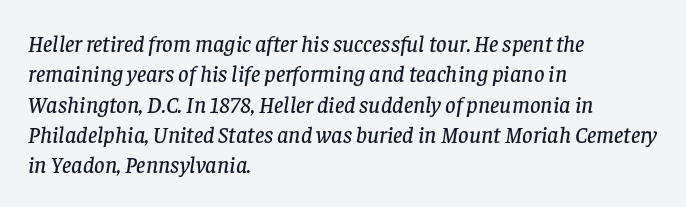
Q: Is the text italic (slanted)? A: Yes, it leans right by about 8 degrees.
Q: Is the text underlined? A: No.
Q: How is the paragraph aligned? A: Left-aligned.
Q: Is the spacing between letters normal or unusually wide? A: Normal.
Q: Is the spacing between lines tight, normal or loose? A: Normal.
